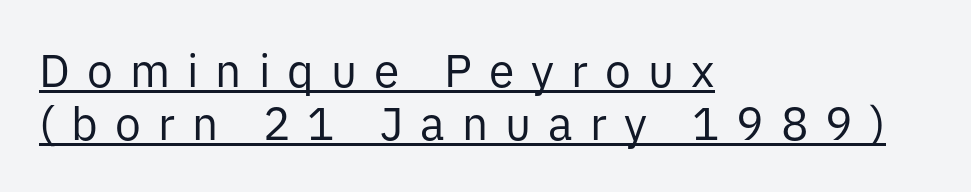
Q: Is the text bold? A: No.
Q: Is the text italic (slanted)? A: No, it is upright.
Q: Is the typeface a serif or a sans-serif typeface? A: Sans-serif.
Q: Is the text underlined? A: Yes.
Q: How is the paragraph aligned? A: Left-aligned.
Q: Is the spacing between letters normal or unusually wide? A: Unusually wide.
Q: Is the spacing between lines tight, normal or loose? A: Tight.
Q: Width (condensed, normal, or wide)? A: Normal.
Q: Stroke contrast? A: Low.
Q: x-height? A: Medium.
Q: Monospaced? A: No.
